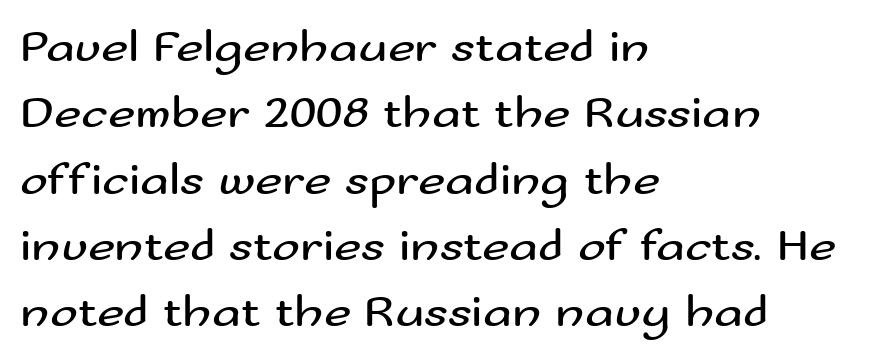
The image shows 47 px regular-weight, wide sans-serif type, upright; set left-aligned, normal line spacing (1.41x), normal letter spacing, not underlined; medium stroke contrast and a small x-height.
